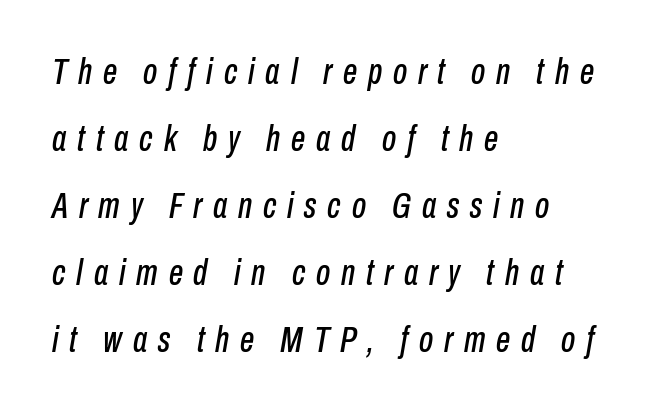
The image shows 36 px condensed type, italic (leaning right); set left-aligned, line spacing 1.86x, unusually wide letter spacing (+0.3 em), not underlined; low stroke contrast and a medium x-height.
